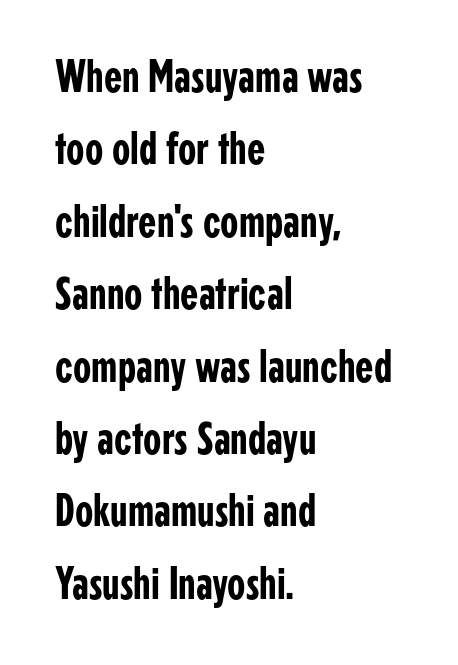
The image shows 47 px condensed sans-serif type, upright; set left-aligned, normal line spacing (1.54x), normal letter spacing, not underlined; low stroke contrast and a medium x-height.
